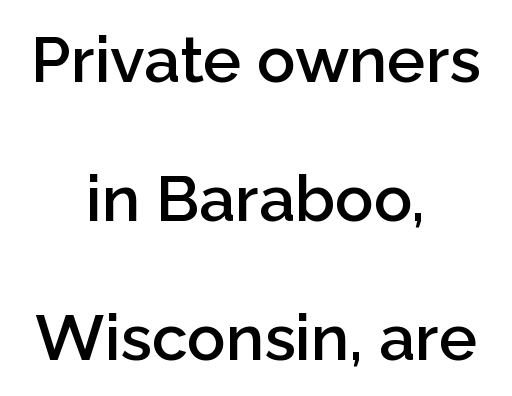
Q: Is the text bold? A: Semi-bold.
Q: Is the text italic (slanted)? A: No, it is upright.
Q: Is the typeface a serif or a sans-serif typeface? A: Sans-serif.
Q: Is the text underlined? A: No.
Q: How is the paragraph aligned? A: Centered.
Q: Is the spacing between letters normal or unusually wide? A: Normal.
Q: Is the spacing between lines tight, normal or loose? A: Loose.
Q: Width (condensed, normal, or wide)? A: Normal.
Q: Stroke contrast? A: Low.
Q: x-height? A: Medium.
Q: Monospaced? A: No.
